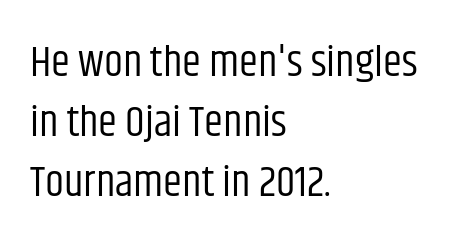
Q: Is the text bold? A: No.
Q: Is the text italic (slanted)? A: No, it is upright.
Q: Is the typeface a serif or a sans-serif typeface? A: Sans-serif.
Q: Is the text underlined? A: No.
Q: How is the paragraph aligned? A: Left-aligned.
Q: Is the spacing between letters normal or unusually wide? A: Normal.
Q: Is the spacing between lines tight, normal or loose? A: Normal.
Q: Width (condensed, normal, or wide)? A: Condensed.
Q: Stroke contrast? A: Low.
Q: x-height? A: Large.
Q: Monospaced? A: No.
